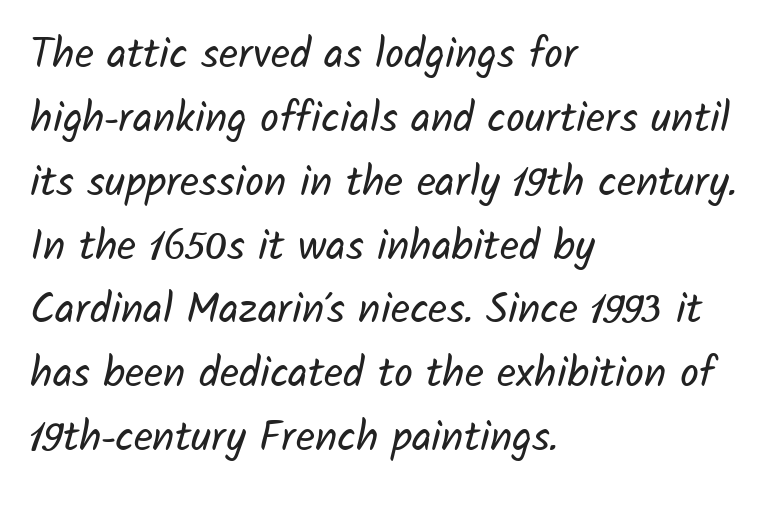
The image shows 42 px regular-weight sans-serif type; set left-aligned, normal line spacing (1.52x), normal letter spacing, not underlined; low stroke contrast and a medium x-height.
